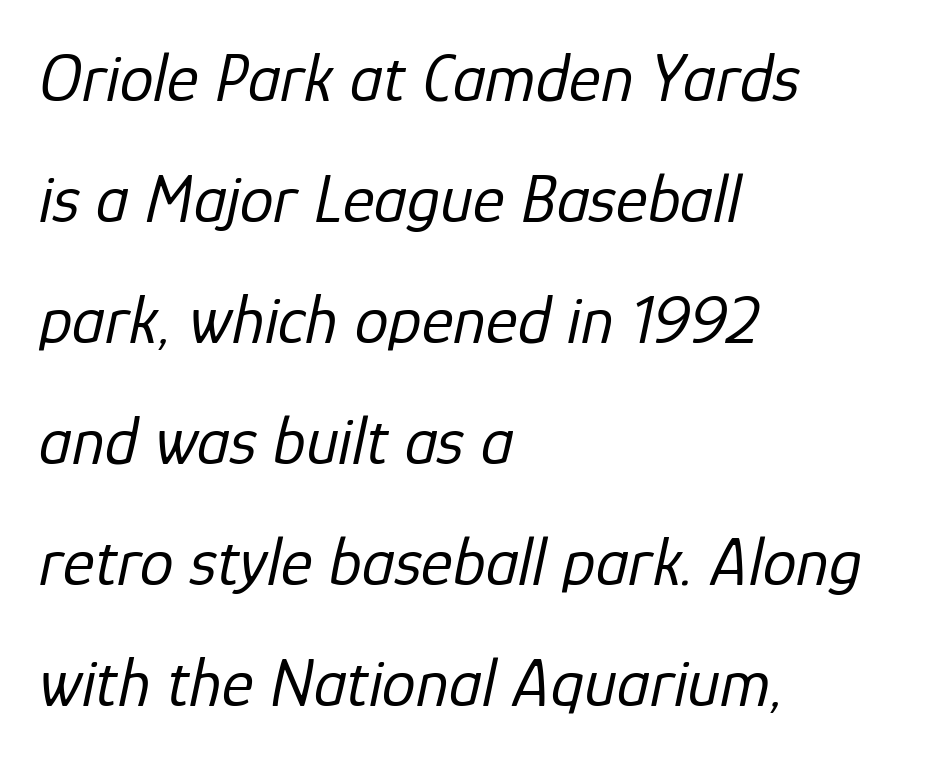
The image shows 68 px regular-weight type, italic (leaning right); set left-aligned, line spacing 1.78x, normal letter spacing, not underlined; low stroke contrast and a medium x-height.
